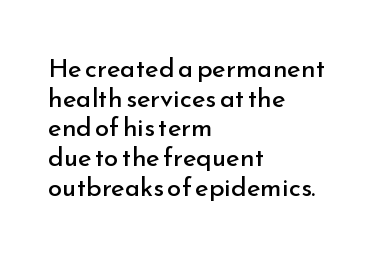
{"italic": "no", "bold": "no", "underline": "no", "align": "left", "line_spacing": "tight", "line_spacing_ratio": 1.14, "letter_spacing": "normal", "letter_spacing_em": 0.0, "glyph_px": 26}
